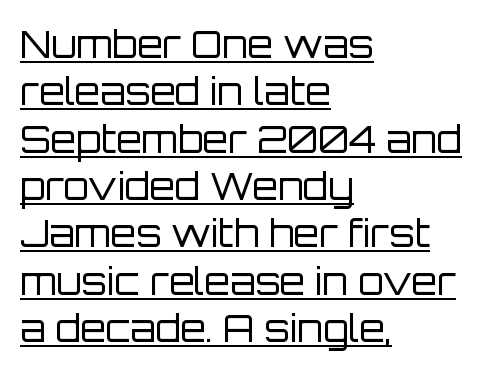
{"serif": "no", "italic": "no", "bold": "no", "weight": "regular", "width": "normal", "stroke_contrast": "low", "x_height": "large", "monospaced": "no", "underline": "yes", "align": "left", "line_spacing": "normal", "line_spacing_ratio": 1.28, "letter_spacing": "normal", "letter_spacing_em": 0.0, "glyph_px": 37}
